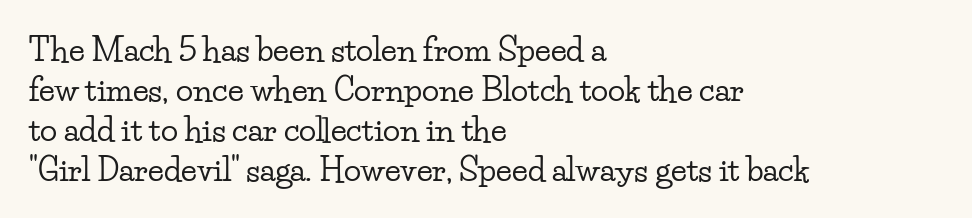
A typesetter would call this zero additional tracking. Little horizontal feet cap the strokes, marking this as serif type. Notice how descenders clear the ascenders below comfortably — that's standard leading. Horizontally, the lines are justified to the leading edge only. Any mark beneath the type? The region is blank.
